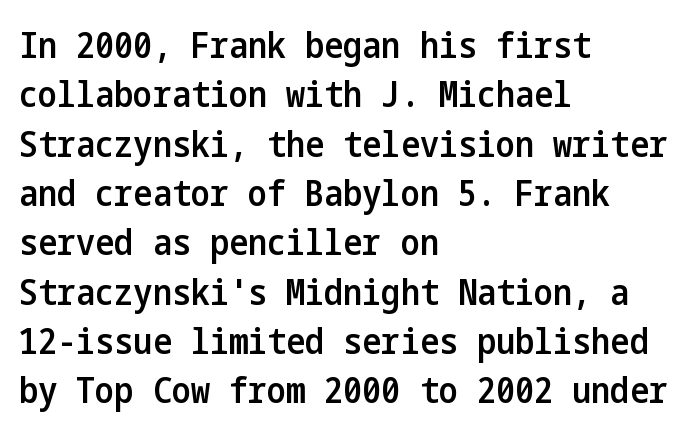
The image shows 36 px semibold, condensed sans-serif type, upright; set left-aligned, normal line spacing (1.37x), normal letter spacing, not underlined; low stroke contrast and a medium x-height.
